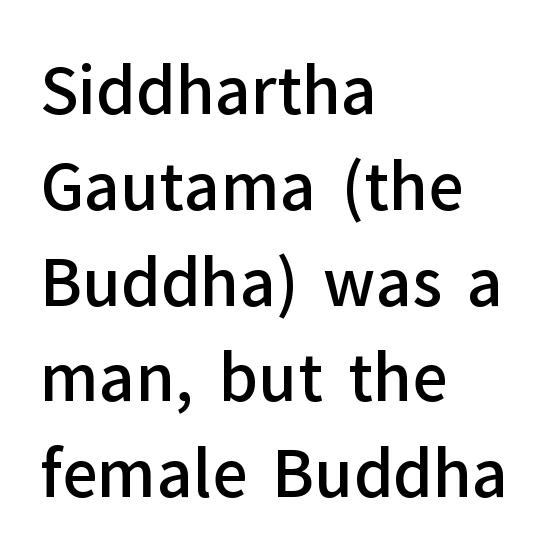
Q: Is the text bold? A: Semi-bold.
Q: Is the text italic (slanted)? A: No, it is upright.
Q: Is the typeface a serif or a sans-serif typeface? A: Sans-serif.
Q: Is the text underlined? A: No.
Q: How is the paragraph aligned? A: Left-aligned.
Q: Is the spacing between letters normal or unusually wide? A: Normal.
Q: Is the spacing between lines tight, normal or loose? A: Normal.
Q: Width (condensed, normal, or wide)? A: Normal.
Q: Stroke contrast? A: Low.
Q: x-height? A: Medium.
Q: Monospaced? A: No.
